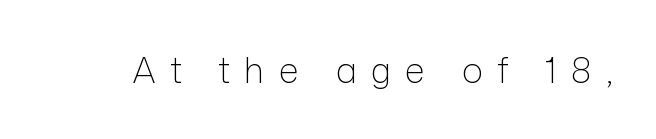
Q: Is the text bold? A: No.
Q: Is the text italic (slanted)? A: No, it is upright.
Q: Is the typeface a serif or a sans-serif typeface? A: Sans-serif.
Q: Is the text underlined? A: No.
Q: Is the spacing between letters normal or unusually wide? A: Unusually wide.
Q: Width (condensed, normal, or wide)? A: Normal.
Q: Stroke contrast? A: Low.
Q: x-height? A: Medium.
Q: Monospaced? A: No.
